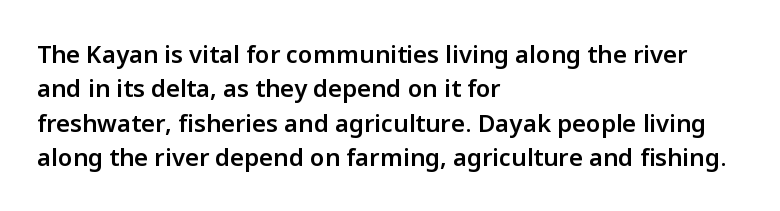
The image shows 24 px text type, upright; set left-aligned, normal line spacing (1.43x), normal letter spacing, not underlined.
